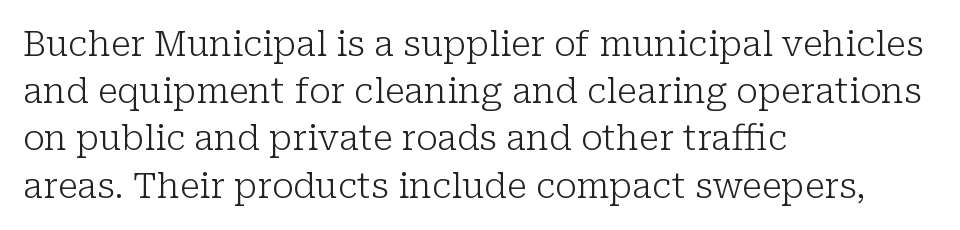
Q: Is the text bold? A: No.
Q: Is the text italic (slanted)? A: No, it is upright.
Q: Is the typeface a serif or a sans-serif typeface? A: Serif.
Q: Is the text underlined? A: No.
Q: How is the paragraph aligned? A: Left-aligned.
Q: Is the spacing between letters normal or unusually wide? A: Normal.
Q: Is the spacing between lines tight, normal or loose? A: Normal.
Q: Width (condensed, normal, or wide)? A: Normal.
Q: Stroke contrast? A: Low.
Q: x-height? A: Medium.
Q: Monospaced? A: No.
